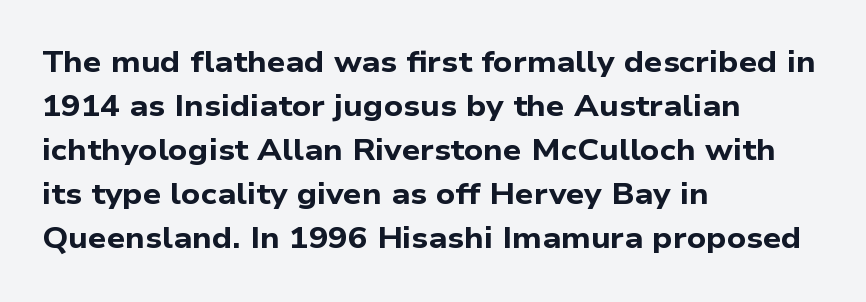
This sample has the flowing, uneven cadence of proportional lettering. Default kerning and tracking; the words read as compact shapes. Bare-footed words on every line. The setting favours the left margin, as ordinary paragraphs usually do.
